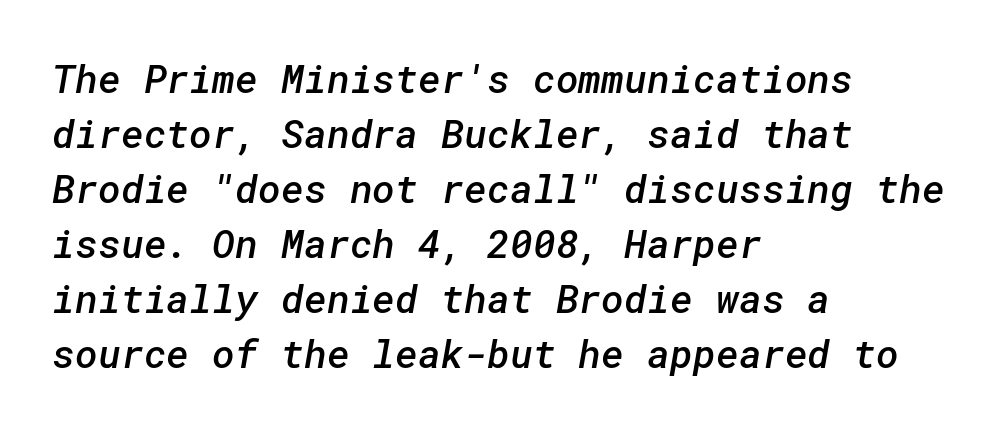
{"serif": "no", "bold": "semi", "weight": "semibold", "width": "normal", "stroke_contrast": "low", "x_height": "medium", "underline": "no", "align": "left", "line_spacing": "normal", "line_spacing_ratio": 1.41, "letter_spacing": "normal", "letter_spacing_em": 0.0, "glyph_px": 39}
